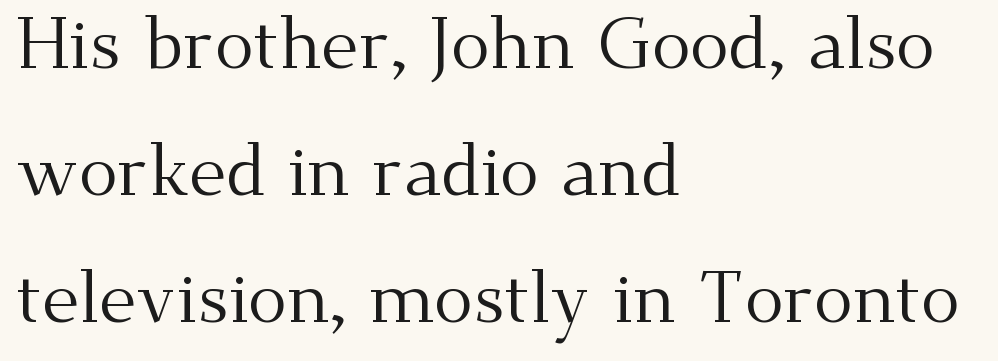
The image shows 73 px regular-weight serif type, upright; set left-aligned, line spacing 1.74x, normal letter spacing, not underlined; medium stroke contrast and a small x-height.
